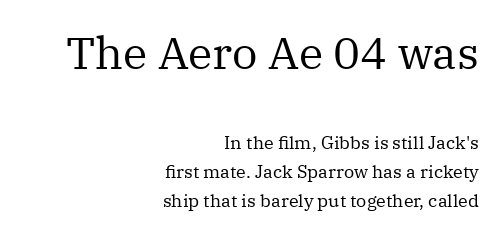
Q: Is the text bold? A: No.
Q: Is the text italic (slanted)? A: No, it is upright.
Q: Is the typeface a serif or a sans-serif typeface? A: Serif.
Q: Is the text underlined? A: No.
Q: How is the paragraph aligned? A: Right-aligned.
Q: Is the spacing between letters normal or unusually wide? A: Normal.
Q: Is the spacing between lines tight, normal or loose? A: Normal.
Q: Which block of text is set in a larger size, the first (top) or the second (bottom)? A: The first (top) one.
Q: Width (condensed, normal, or wide)? A: Normal.
Q: Stroke contrast? A: Medium.
Q: x-height? A: Medium.
Q: Monospaced? A: No.
